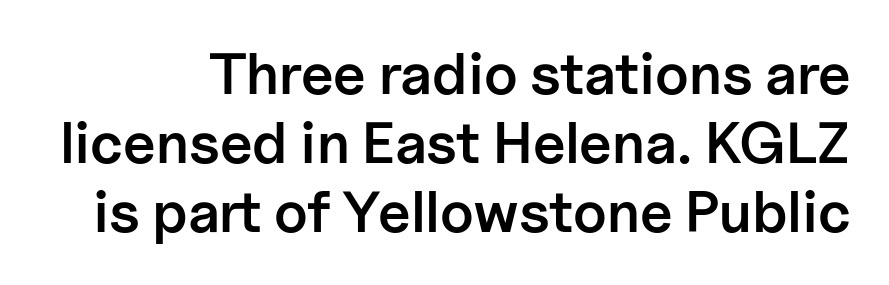
A semibold gives these letters moderate extra thickness, short of bold. Do the letters lean? They stand straight. The passage shown is typed in a proportional face where columns would drift. The typeface chosen for these lines omits serifs. Rule under the text: the space is simply empty. Nobody touched the tracking dial on this one.
